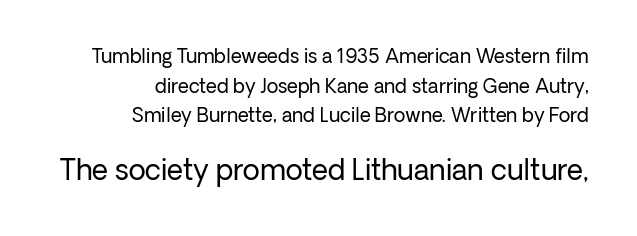
Q: Is the text bold? A: No.
Q: Is the text italic (slanted)? A: No, it is upright.
Q: Is the typeface a serif or a sans-serif typeface? A: Sans-serif.
Q: Is the text underlined? A: No.
Q: How is the paragraph aligned? A: Right-aligned.
Q: Is the spacing between letters normal or unusually wide? A: Normal.
Q: Is the spacing between lines tight, normal or loose? A: Normal.
Q: Which block of text is set in a larger size, the first (top) or the second (bottom)? A: The second (bottom) one.
Q: Width (condensed, normal, or wide)? A: Normal.
Q: Stroke contrast? A: Low.
Q: x-height? A: Medium.
Q: Monospaced? A: No.
